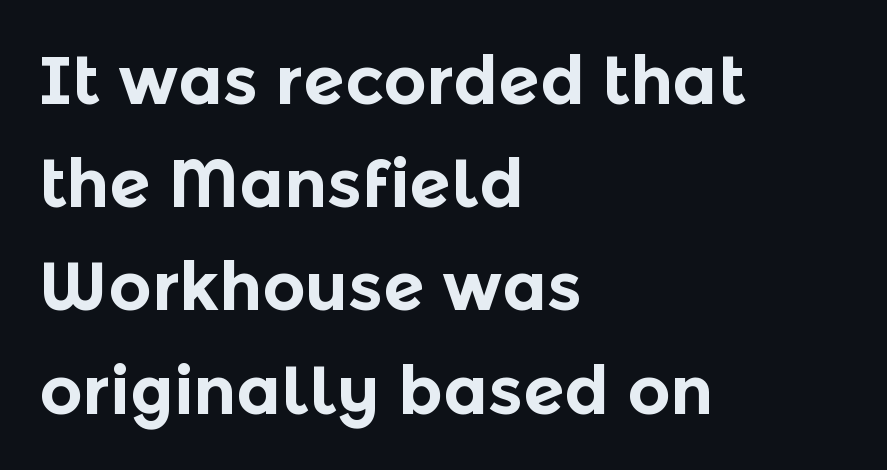
Here the designer chose a conventional face with non-uniform glyph widths. In terms of letterspacing, this is plain default setting. The passage shown is not underscored anywhere. Horizontally, the lines are justified to the leading edge only. Serif or sans? Sans — the stroke terminals are bare. The vertical gap from one line to the next is medium.
